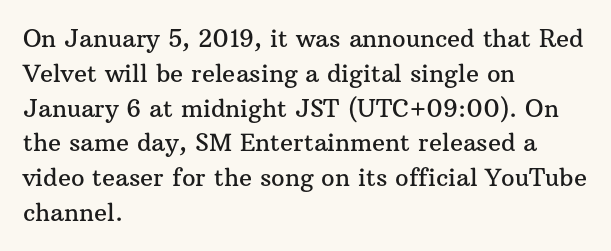
{"italic": "no", "underline": "no", "align": "left", "line_spacing": "normal", "line_spacing_ratio": 1.45, "letter_spacing": "normal", "letter_spacing_em": 0.0, "glyph_px": 24}
